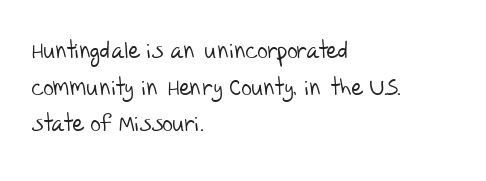
{"bold": "no", "underline": "no", "align": "left", "line_spacing": "normal", "line_spacing_ratio": 1.59, "letter_spacing": "normal", "letter_spacing_em": 0.0, "glyph_px": 23}
